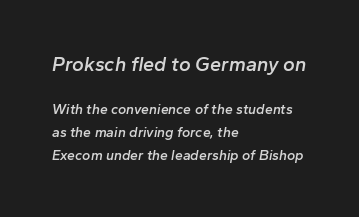
Q: Is the text bold? A: Semi-bold.
Q: Is the text italic (slanted)? A: Yes, it leans right by about 10 degrees.
Q: Is the text underlined? A: No.
Q: How is the paragraph aligned? A: Left-aligned.
Q: Is the spacing between letters normal or unusually wide? A: Normal.
Q: Is the spacing between lines tight, normal or loose? A: Normal.
Q: Which block of text is set in a larger size, the first (top) or the second (bottom)? A: The first (top) one.
